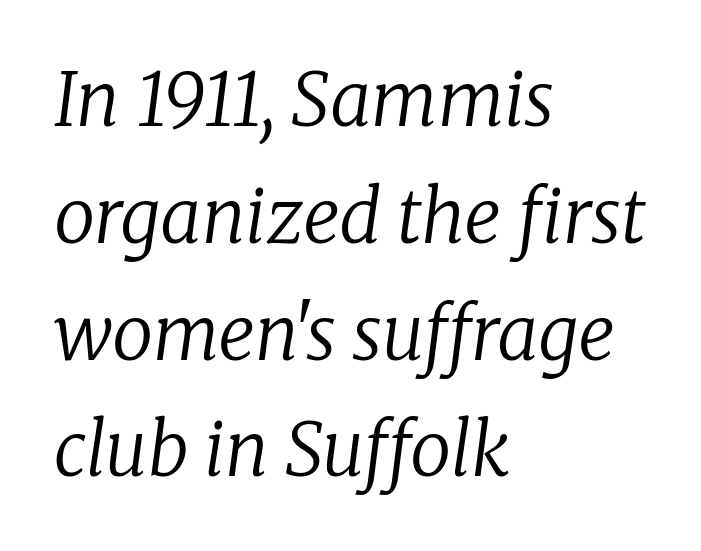
The image shows 73 px regular-weight serif type, italic (leaning right); set left-aligned, normal line spacing (1.6x), normal letter spacing, not underlined; low stroke contrast and a medium x-height.
